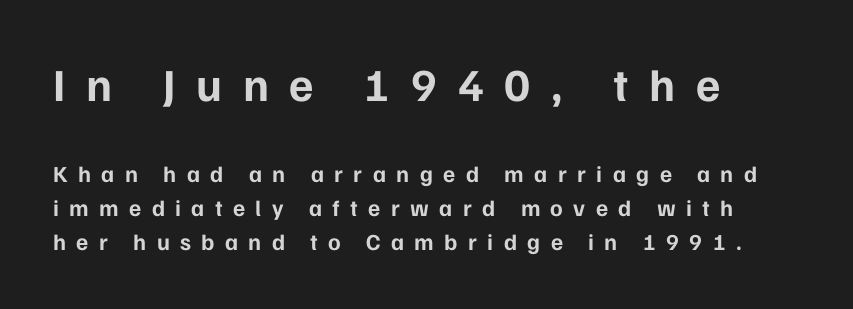
The image shows 46 px bold sans-serif type, upright; set left-aligned, normal line spacing (1.48x), unusually wide letter spacing (+0.45 em), not underlined; the first (top) block is 2.0x larger; low stroke contrast and a medium x-height.
